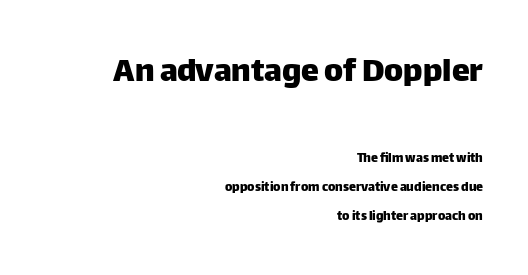
{"serif": "no", "italic": "no", "width": "normal", "stroke_contrast": "low", "x_height": "large", "monospaced": "no", "underline": "no", "align": "right", "line_spacing": "loose", "line_spacing_ratio": 2.07, "letter_spacing": "normal", "letter_spacing_em": 0.0, "larger_block": "first", "size_ratio": 2.57, "glyph_px": 36}
